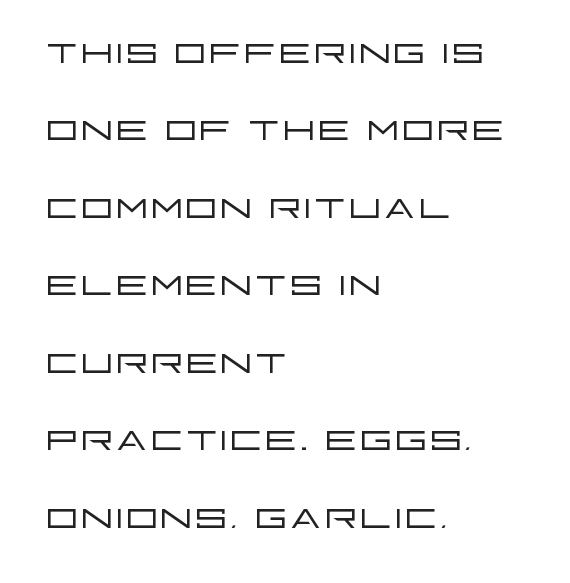
{"serif": "no", "italic": "no", "bold": "no", "weight": "light", "width": "wide", "stroke_contrast": "low", "x_height": "large", "monospaced": "no", "underline": "no", "align": "left", "line_spacing": "normal", "line_spacing_ratio": 1.49, "letter_spacing": "normal", "letter_spacing_em": 0.0, "glyph_px": 52}
